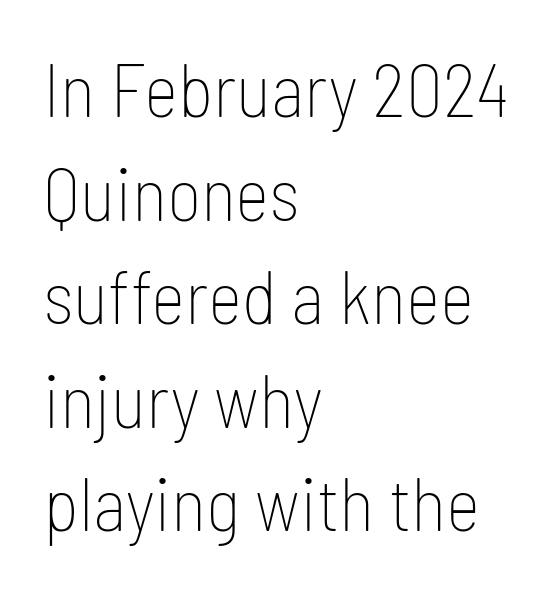
{"serif": "no", "italic": "no", "bold": "no", "weight": "thin", "width": "condensed", "stroke_contrast": "low", "x_height": "medium", "monospaced": "no", "underline": "no", "align": "left", "line_spacing": "normal", "line_spacing_ratio": 1.4, "letter_spacing": "normal", "letter_spacing_em": 0.0, "glyph_px": 74}
